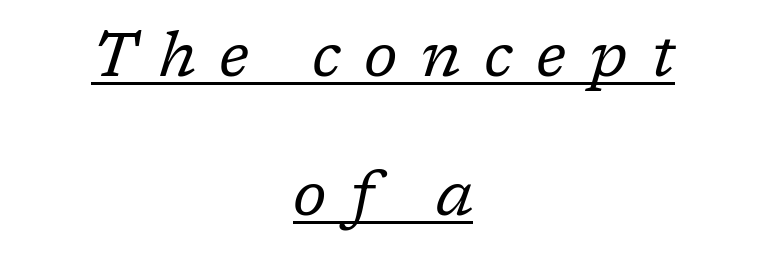
{"serif": "yes", "italic": "yes", "lean": "right", "slant_degrees": 17, "bold": "no", "weight": "regular", "width": "normal", "stroke_contrast": "low", "x_height": "medium", "monospaced": "no", "underline": "yes", "align": "center", "line_spacing": "loose", "line_spacing_ratio": 2.2, "letter_spacing": "wide", "letter_spacing_em": 0.37, "glyph_px": 63}
